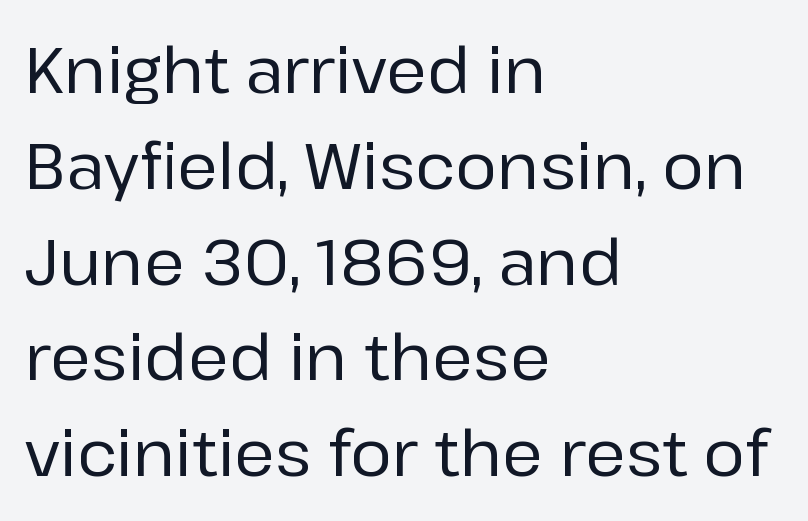
Q: Is the text italic (slanted)? A: No, it is upright.
Q: Is the typeface a serif or a sans-serif typeface? A: Sans-serif.
Q: Is the text underlined? A: No.
Q: How is the paragraph aligned? A: Left-aligned.
Q: Is the spacing between letters normal or unusually wide? A: Normal.
Q: Is the spacing between lines tight, normal or loose? A: Normal.
Q: Width (condensed, normal, or wide)? A: Normal.
Q: Stroke contrast? A: Low.
Q: x-height? A: Medium.
Q: Monospaced? A: No.
